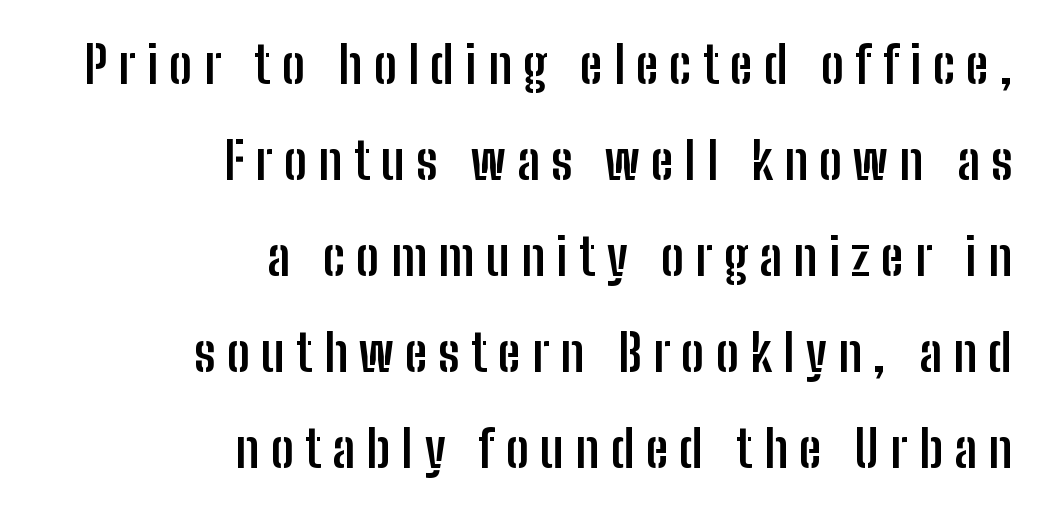
Q: Is the text bold? A: Yes.
Q: Is the text italic (slanted)? A: No, it is upright.
Q: Is the typeface a serif or a sans-serif typeface? A: Sans-serif.
Q: Is the text underlined? A: No.
Q: How is the paragraph aligned? A: Right-aligned.
Q: Is the spacing between letters normal or unusually wide? A: Unusually wide.
Q: Width (condensed, normal, or wide)? A: Condensed.
Q: Stroke contrast? A: Low.
Q: x-height? A: Medium.
Q: Monospaced? A: No.
